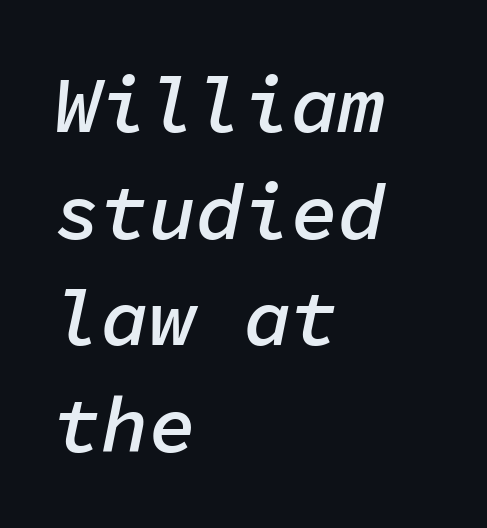
{"italic": "yes", "lean": "right", "slant_degrees": 11, "bold": "semi", "weight": "semibold", "width": "normal", "stroke_contrast": "low", "x_height": "medium", "monospaced": "yes", "underline": "no", "align": "left", "line_spacing": "normal", "line_spacing_ratio": 1.35, "letter_spacing": "normal", "letter_spacing_em": 0.0, "glyph_px": 79}
